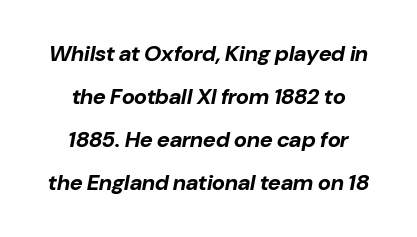
{"italic": "yes", "lean": "right", "slant_degrees": 10, "bold": "yes", "underline": "no", "align": "center", "line_spacing": "loose", "line_spacing_ratio": 1.96, "letter_spacing": "normal", "letter_spacing_em": 0.0, "glyph_px": 22}
